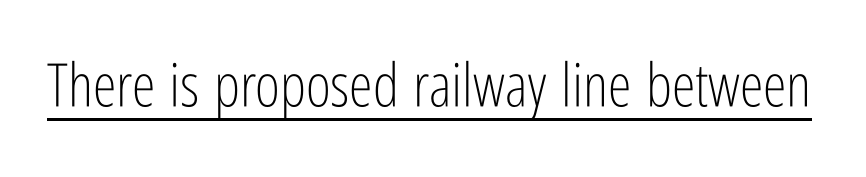
Q: Is the text bold? A: No.
Q: Is the text italic (slanted)? A: No, it is upright.
Q: Is the typeface a serif or a sans-serif typeface? A: Sans-serif.
Q: Is the text underlined? A: Yes.
Q: Is the spacing between letters normal or unusually wide? A: Normal.
Q: Width (condensed, normal, or wide)? A: Condensed.
Q: Stroke contrast? A: Low.
Q: x-height? A: Medium.
Q: Monospaced? A: No.
